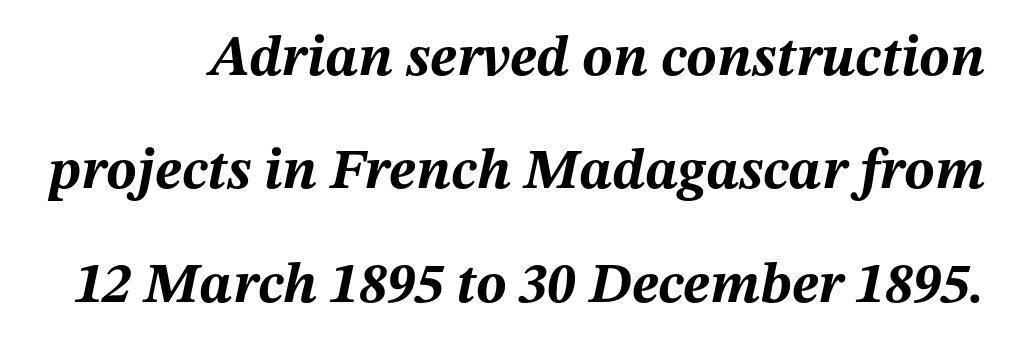
The image shows 57 px bold type, italic (leaning right); set loose line spacing (1.99x), normal letter spacing, not underlined; medium stroke contrast and a medium x-height.
